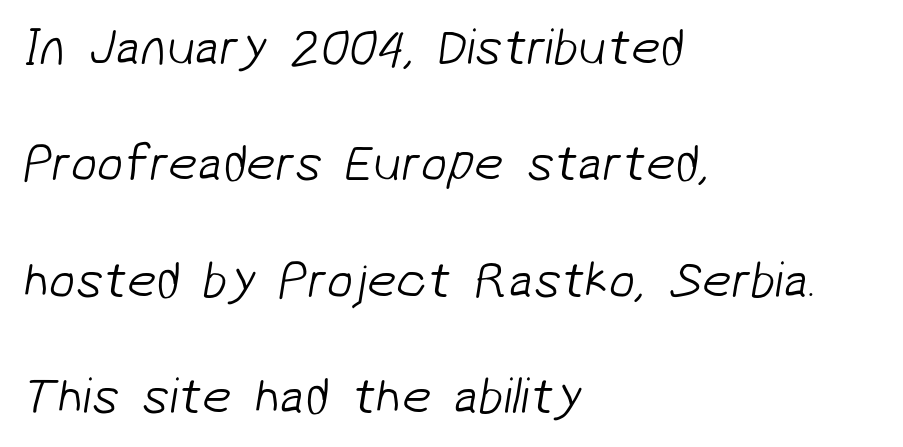
Q: Is the text bold? A: No.
Q: Is the typeface a serif or a sans-serif typeface? A: Sans-serif.
Q: Is the text underlined? A: No.
Q: How is the paragraph aligned? A: Left-aligned.
Q: Is the spacing between letters normal or unusually wide? A: Normal.
Q: Is the spacing between lines tight, normal or loose? A: Loose.
Q: Width (condensed, normal, or wide)? A: Normal.
Q: Stroke contrast? A: Low.
Q: x-height? A: Medium.
Q: Monospaced? A: No.
